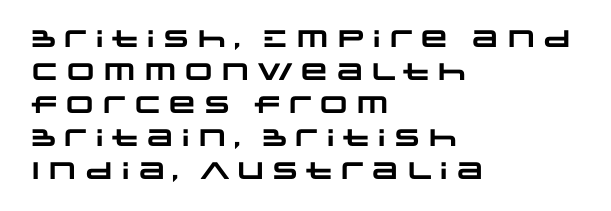
The image shows 24 px bold type; set left-aligned, normal line spacing (1.37x), normal letter spacing, not underlined.
